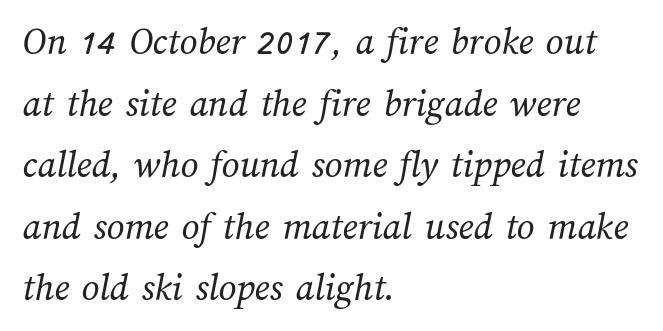
Characters follow at the spacing the type designer built in. On a weight scale, this lands at 450 or below. Note the varied advance widths — an 'i' is clearly narrower than an 'm'. In terms of leading, this rendering sits right in the middle. The area under the type is left untouched. These lines are set flush left with a ragged right edge.
